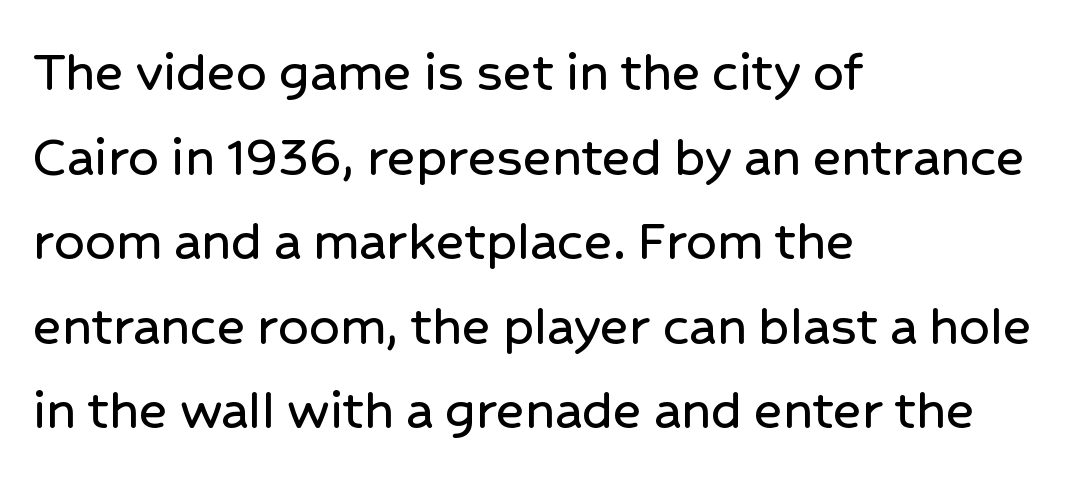
The image shows 60 px sans-serif type, upright; set left-aligned, normal line spacing (1.41x), normal letter spacing, not underlined; low stroke contrast and a medium x-height.
